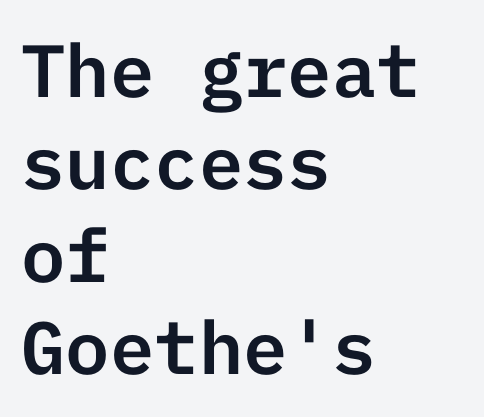
Q: Is the text italic (slanted)? A: No, it is upright.
Q: Is the typeface a serif or a sans-serif typeface? A: Sans-serif.
Q: Is the text underlined? A: No.
Q: How is the paragraph aligned? A: Left-aligned.
Q: Is the spacing between letters normal or unusually wide? A: Normal.
Q: Is the spacing between lines tight, normal or loose? A: Normal.
Q: Width (condensed, normal, or wide)? A: Normal.
Q: Stroke contrast? A: Low.
Q: x-height? A: Medium.
